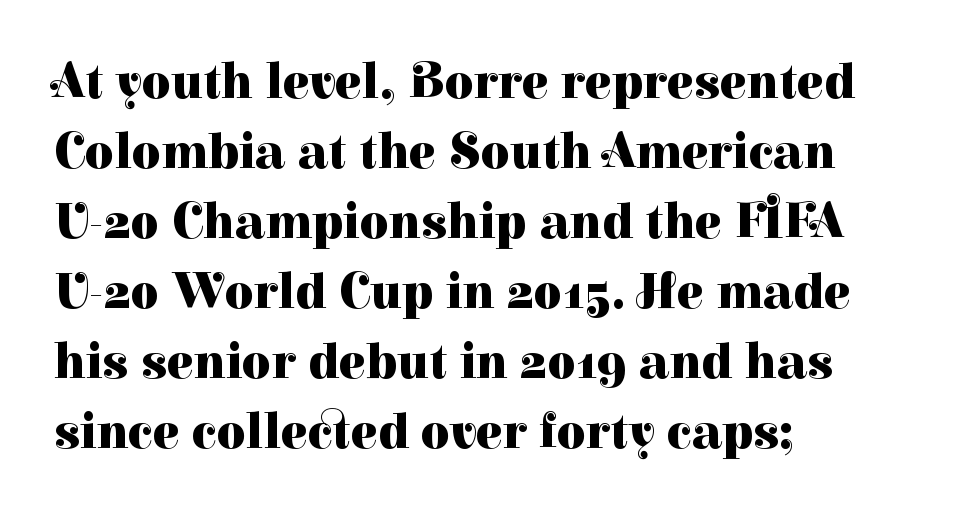
{"serif": "yes", "italic": "no", "bold": "yes", "weight": "heavy", "width": "normal", "stroke_contrast": "high", "x_height": "medium", "monospaced": "no", "underline": "no", "align": "left", "line_spacing": "normal", "line_spacing_ratio": 1.4, "letter_spacing": "normal", "letter_spacing_em": 0.0, "glyph_px": 50}
